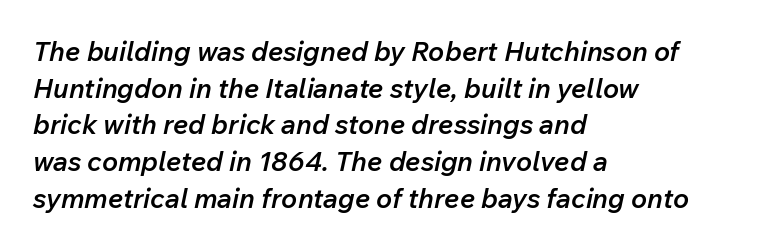
{"italic": "yes", "lean": "right", "slant_degrees": 12, "bold": "semi", "underline": "no", "align": "left", "line_spacing": "normal", "line_spacing_ratio": 1.36, "letter_spacing": "normal", "letter_spacing_em": 0.0, "glyph_px": 27}
